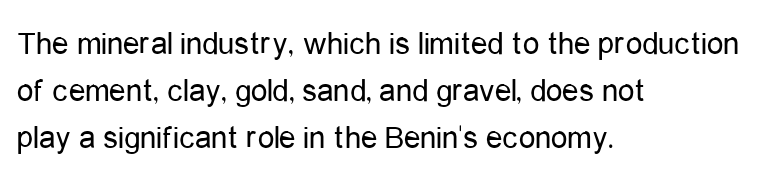
The image shows 33 px regular-weight, condensed sans-serif type, upright; set left-aligned, normal line spacing (1.42x), normal letter spacing, not underlined; low stroke contrast and a medium x-height.
